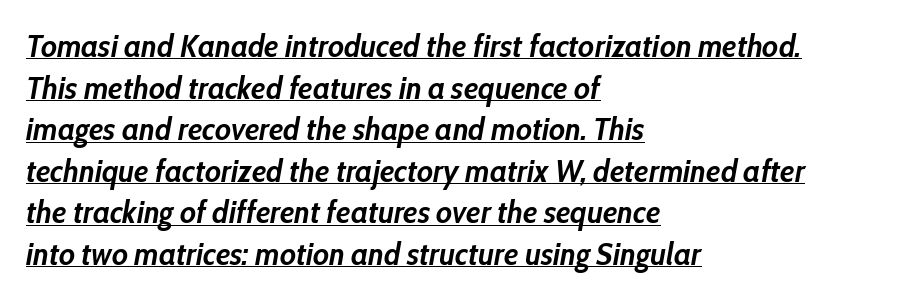
Vertically, the passage feels balanced, rows spaced as you'd expect. These lines are rendered in a variable-pitch font. Compared with typical body copy, the letter spacing here is the same. The rendering uses a bold face; every stroke is thick and dark. Glance below the letters and you will spot a drawn line. The font's italic variant was chosen for this text.
